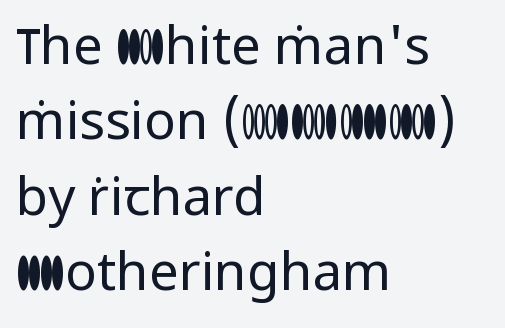
{"serif": "no", "italic": "no", "bold": "no", "weight": "regular", "width": "normal", "stroke_contrast": "low", "x_height": "medium", "monospaced": "no", "underline": "no", "align": "left", "line_spacing": "normal", "line_spacing_ratio": 1.42, "letter_spacing": "normal", "letter_spacing_em": 0.0, "glyph_px": 53}
